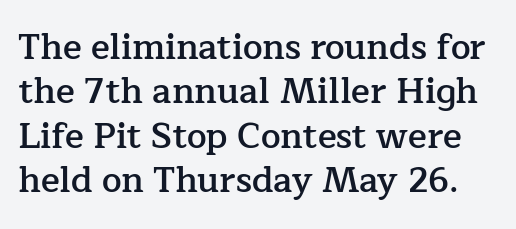
Q: Is the text bold? A: Semi-bold.
Q: Is the text italic (slanted)? A: No, it is upright.
Q: Is the typeface a serif or a sans-serif typeface? A: Serif.
Q: Is the text underlined? A: No.
Q: Is the spacing between letters normal or unusually wide? A: Normal.
Q: Is the spacing between lines tight, normal or loose? A: Normal.
Q: Width (condensed, normal, or wide)? A: Normal.
Q: Stroke contrast? A: Low.
Q: x-height? A: Medium.
Q: Monospaced? A: No.
